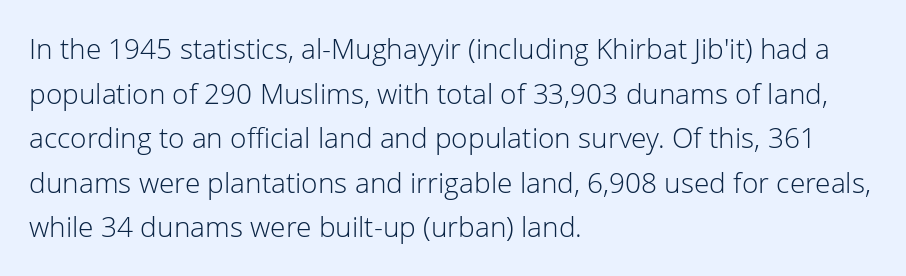
Q: Is the text bold? A: No.
Q: Is the text italic (slanted)? A: No, it is upright.
Q: Is the typeface a serif or a sans-serif typeface? A: Sans-serif.
Q: Is the text underlined? A: No.
Q: How is the paragraph aligned? A: Left-aligned.
Q: Is the spacing between letters normal or unusually wide? A: Normal.
Q: Is the spacing between lines tight, normal or loose? A: Normal.
Q: Width (condensed, normal, or wide)? A: Normal.
Q: Stroke contrast? A: Low.
Q: x-height? A: Medium.
Q: Monospaced? A: No.
